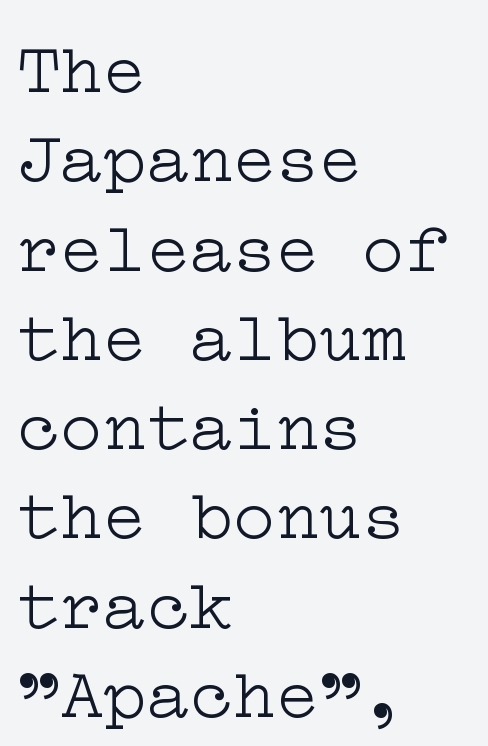
Each line starts at the same left margin while the right side varies. Check under the words: just untouched page. Between one letter and the next there's only the usual sliver of space. This is roman type, the default non-slanted kind. Observe the serifs anchoring each vertical stroke in this sample. The typeface has the unassuming heft of standard copy or less.
